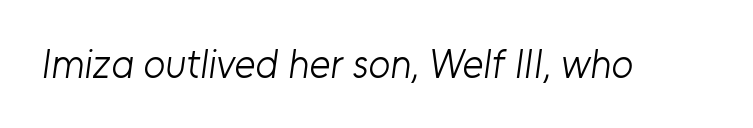
{"serif": "no", "bold": "no", "weight": "light", "width": "normal", "stroke_contrast": "low", "x_height": "medium", "monospaced": "no", "underline": "no", "letter_spacing": "normal", "letter_spacing_em": 0.0, "glyph_px": 40}
